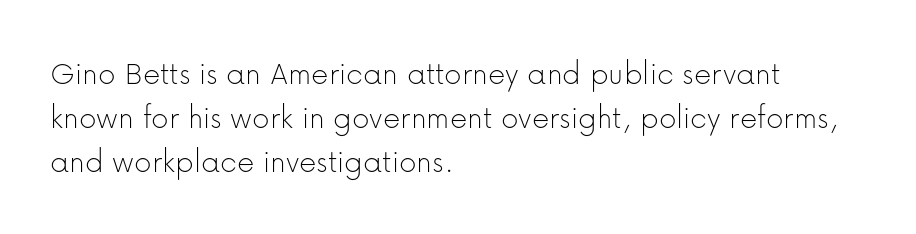
The image shows 34 px thin sans-serif type, upright; set left-aligned, normal line spacing (1.29x), normal letter spacing, not underlined; low stroke contrast and a medium x-height.
